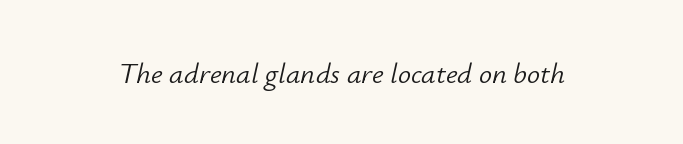
{"italic": "yes", "lean": "right", "slant_degrees": 12, "bold": "no", "weight": "light", "width": "normal", "stroke_contrast": "low", "x_height": "small", "monospaced": "no", "underline": "no", "letter_spacing": "normal", "letter_spacing_em": 0.0, "glyph_px": 29}
